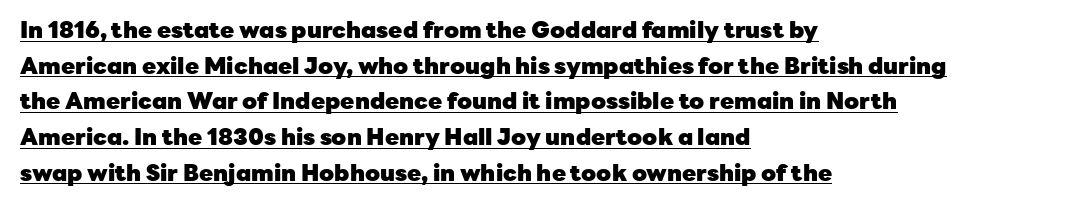
Q: Is the text bold? A: Yes.
Q: Is the text italic (slanted)? A: No, it is upright.
Q: Is the text underlined? A: Yes.
Q: How is the paragraph aligned? A: Left-aligned.
Q: Is the spacing between letters normal or unusually wide? A: Normal.
Q: Is the spacing between lines tight, normal or loose? A: Normal.
